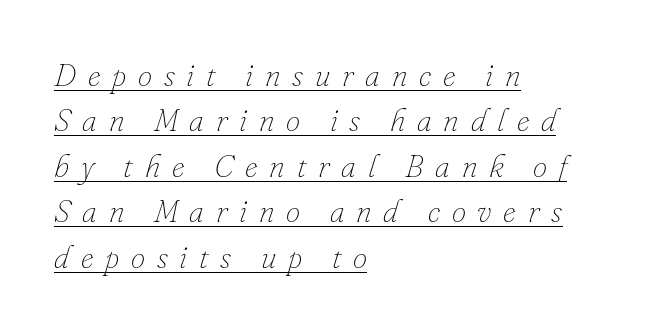
Looks like regular typesetting: each glyph gets only the width it needs. The whole block is typeset with a tilt. The letters look calm and open, with moderate or lighter stems. Leading: standard.
